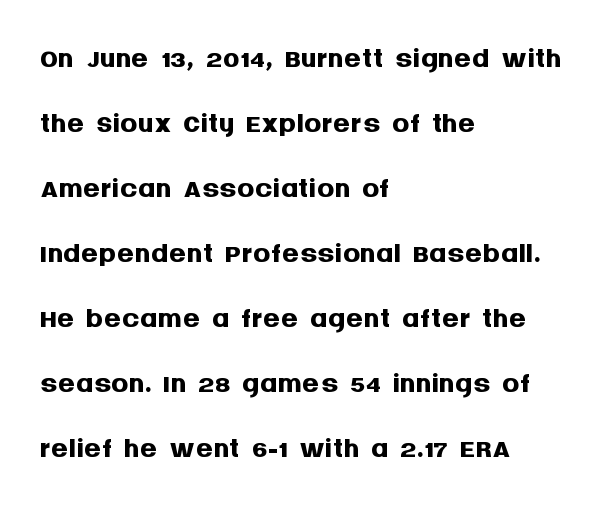
{"serif": "no", "italic": "no", "bold": "yes", "weight": "semibold", "width": "normal", "stroke_contrast": "medium", "x_height": "large", "monospaced": "no", "underline": "no", "align": "left", "line_spacing": "normal", "line_spacing_ratio": 1.51, "letter_spacing": "normal", "letter_spacing_em": 0.0, "glyph_px": 43}
